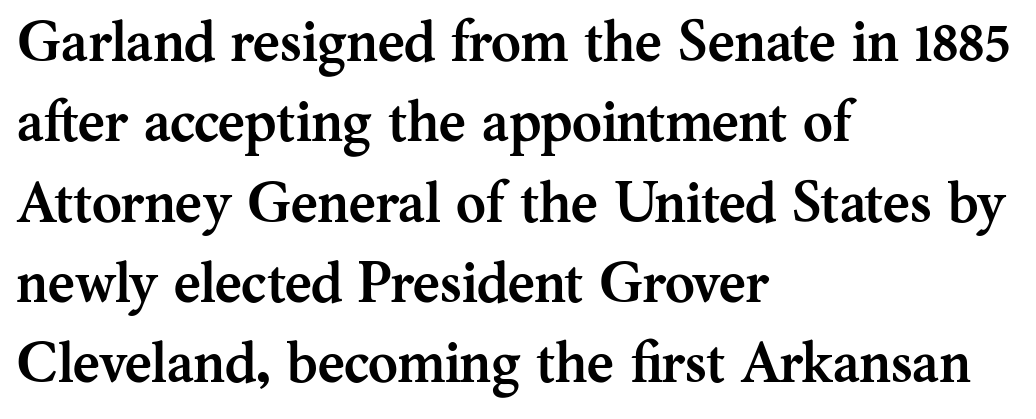
Each letter keeps its own natural width here, so spacing adapts to shape. Summary of weight: heavy, a full bold. How would I describe the line gaps? Plain and ordinary. The face used here is seriffed, in the tradition of book romans.
